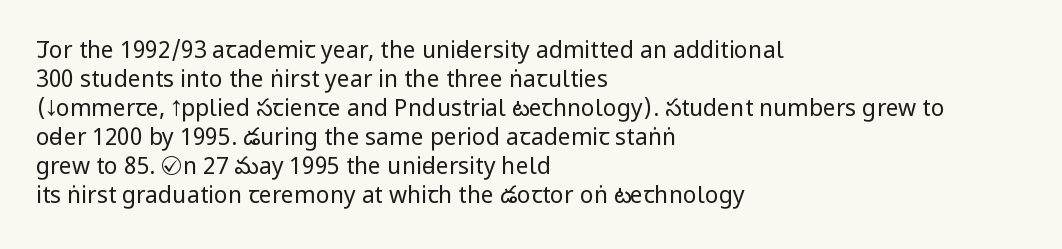
{"italic": "no", "bold": "no", "underline": "no", "align": "left", "line_spacing": "normal", "line_spacing_ratio": 1.26, "letter_spacing": "normal", "letter_spacing_em": 0.0, "glyph_px": 23}
